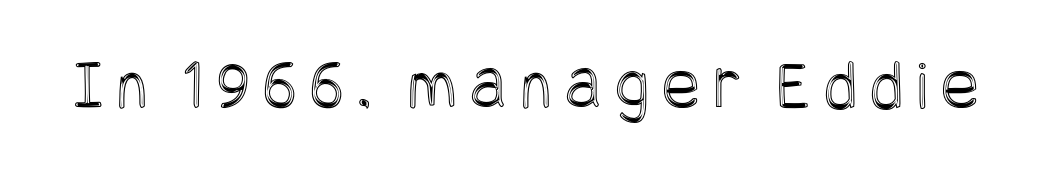
Q: Is the text italic (slanted)? A: No, it is upright.
Q: Is the text underlined? A: No.
Q: Width (condensed, normal, or wide)? A: Condensed.
Q: x-height? A: Large.
